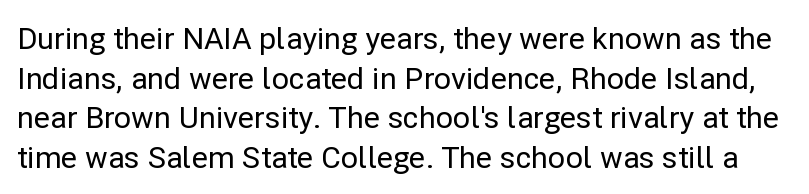
Reading down the column, the eye jumps a familiar distance to each next line. Here the glyphs are tracked normally, forming tight word shapes. Is this a fixed-width face? No — the glyphs have proportional, varying widths. The glyphs are unaccompanied by any horizontal stroke below them. Unlike a traditional serif, this face leaves its strokes unadorned.
